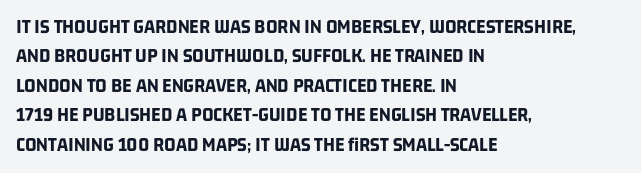
The image shows 20 px bold type; set left-aligned, normal line spacing (1.47x), normal letter spacing, not underlined.
